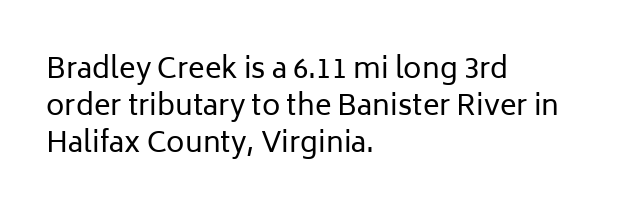
Q: Is the text bold? A: No.
Q: Is the text italic (slanted)? A: No, it is upright.
Q: Is the typeface a serif or a sans-serif typeface? A: Sans-serif.
Q: Is the text underlined? A: No.
Q: How is the paragraph aligned? A: Left-aligned.
Q: Is the spacing between letters normal or unusually wide? A: Normal.
Q: Is the spacing between lines tight, normal or loose? A: Normal.
Q: Width (condensed, normal, or wide)? A: Normal.
Q: Stroke contrast? A: Low.
Q: x-height? A: Medium.
Q: Monospaced? A: No.
